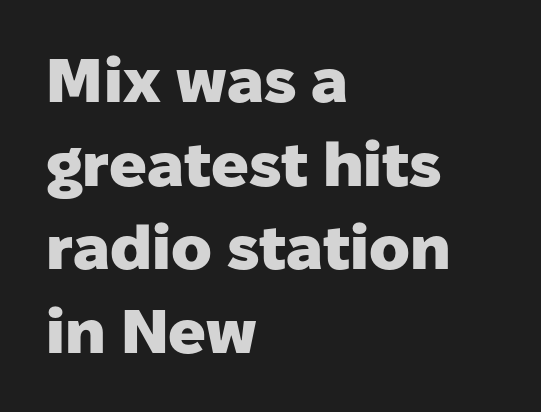
Q: Is the text bold? A: Yes.
Q: Is the text italic (slanted)? A: No, it is upright.
Q: Is the typeface a serif or a sans-serif typeface? A: Sans-serif.
Q: Is the text underlined? A: No.
Q: How is the paragraph aligned? A: Left-aligned.
Q: Is the spacing between letters normal or unusually wide? A: Normal.
Q: Is the spacing between lines tight, normal or loose? A: Normal.
Q: Width (condensed, normal, or wide)? A: Normal.
Q: Stroke contrast? A: Low.
Q: x-height? A: Medium.
Q: Monospaced? A: No.
